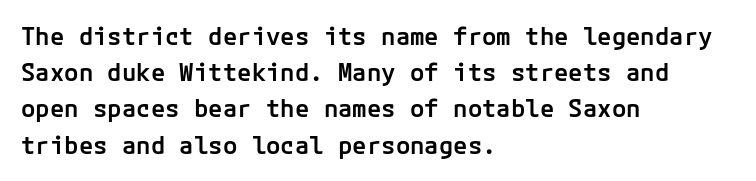
{"italic": "no", "bold": "semi", "underline": "no", "align": "left", "line_spacing": "normal", "line_spacing_ratio": 1.51, "letter_spacing": "normal", "letter_spacing_em": 0.0, "glyph_px": 24}
